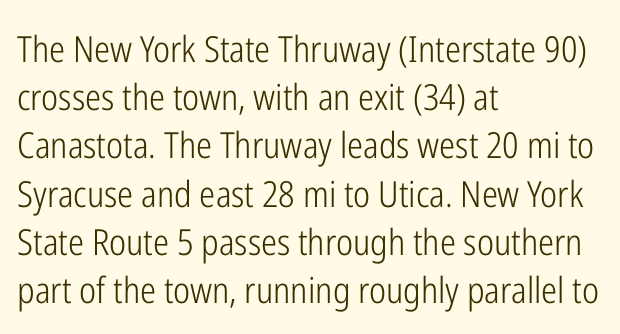
Q: Is the text bold? A: No.
Q: Is the text italic (slanted)? A: No, it is upright.
Q: Is the typeface a serif or a sans-serif typeface? A: Sans-serif.
Q: Is the text underlined? A: No.
Q: How is the paragraph aligned? A: Left-aligned.
Q: Is the spacing between letters normal or unusually wide? A: Normal.
Q: Is the spacing between lines tight, normal or loose? A: Normal.
Q: Width (condensed, normal, or wide)? A: Condensed.
Q: Stroke contrast? A: Low.
Q: x-height? A: Medium.
Q: Monospaced? A: No.
